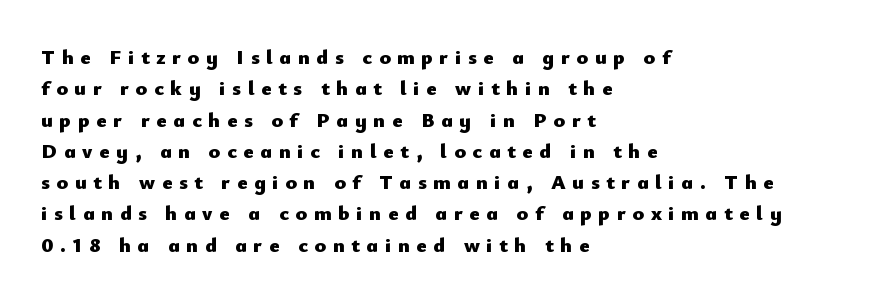
This rendering widens character spacing well past its baseline value. Designer's note — italics off, roman on. Visually the block forms a straight wall on the left and a jagged coastline on the right. Honestly, the row spacing looks completely unremarkable.
